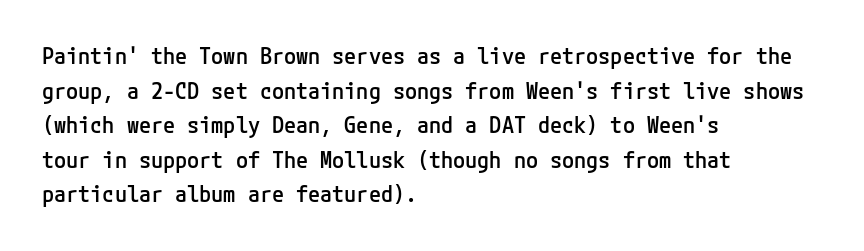
{"italic": "no", "bold": "semi", "underline": "no", "align": "left", "line_spacing": "normal", "line_spacing_ratio": 1.57, "letter_spacing": "normal", "letter_spacing_em": 0.0, "glyph_px": 22}
